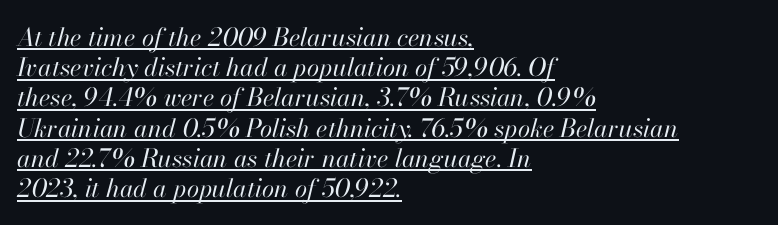
{"italic": "yes", "lean": "right", "slant_degrees": 13, "bold": "no", "underline": "yes", "align": "left", "line_spacing_ratio": 1.21, "letter_spacing": "normal", "letter_spacing_em": 0.0, "glyph_px": 25}
